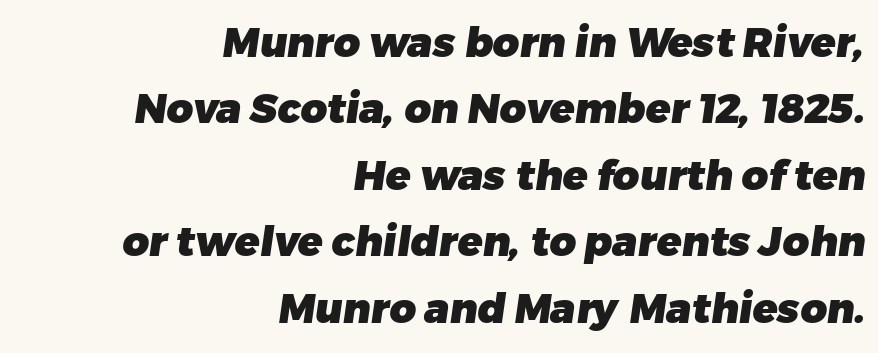
Q: Is the text bold? A: Yes.
Q: Is the typeface a serif or a sans-serif typeface? A: Sans-serif.
Q: Is the text underlined? A: No.
Q: How is the paragraph aligned? A: Right-aligned.
Q: Is the spacing between letters normal or unusually wide? A: Normal.
Q: Is the spacing between lines tight, normal or loose? A: Normal.
Q: Width (condensed, normal, or wide)? A: Normal.
Q: Stroke contrast? A: Low.
Q: x-height? A: Medium.
Q: Monospaced? A: No.
